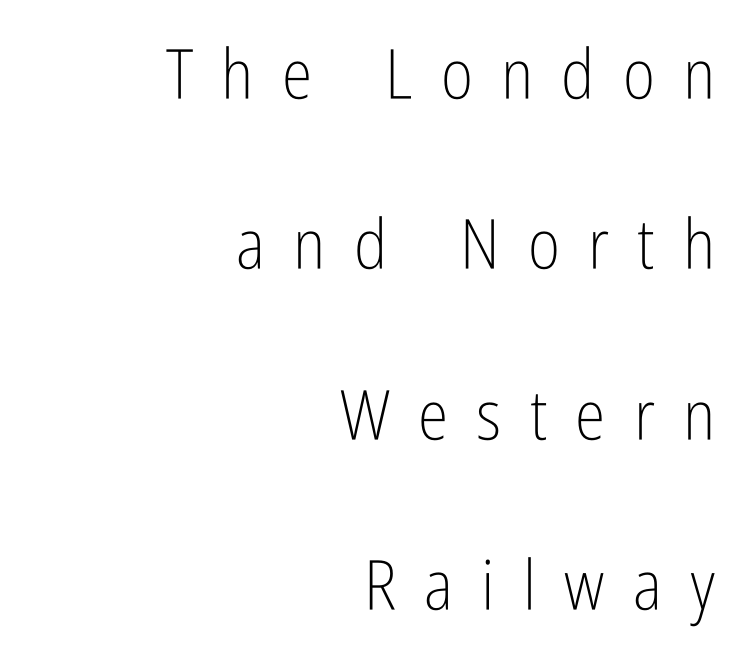
Leftover space on each line is placed entirely before the opening word. If you drew a line through each stem, it would be perfectly vertical. The passage shown is typed in a proportional face where columns would drift. Descenders hang freely into open space. Type style note: lacks serifs. A typesetter would call this heavily tracked-out type.
